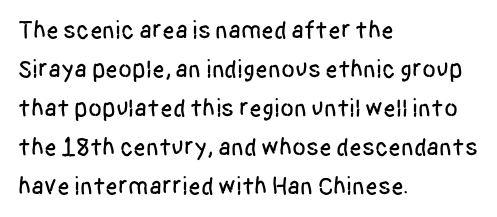
The image shows 25 px text type, upright; set left-aligned, normal line spacing (1.56x), normal letter spacing, not underlined.
